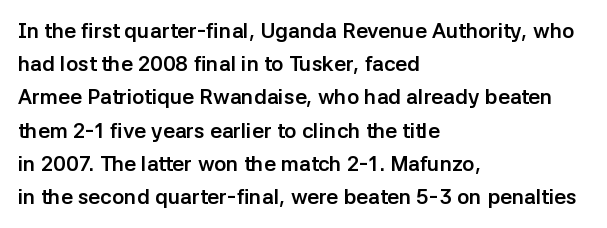
The font is running at its bold setting. Letters rest on an invisible, unmarked baseline. Students, note that the glyphs here touch the page at normal intervals. The rendering anchors every line to the left-hand side.
